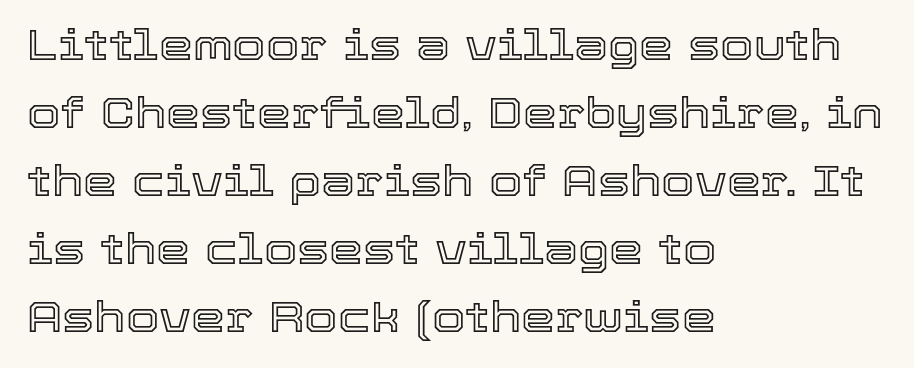
Q: Is the text italic (slanted)? A: No, it is upright.
Q: Is the text underlined? A: No.
Q: How is the paragraph aligned? A: Left-aligned.
Q: Is the spacing between letters normal or unusually wide? A: Normal.
Q: Is the spacing between lines tight, normal or loose? A: Normal.
Q: Width (condensed, normal, or wide)? A: Normal.
Q: x-height? A: Medium.
Q: Monospaced? A: No.
